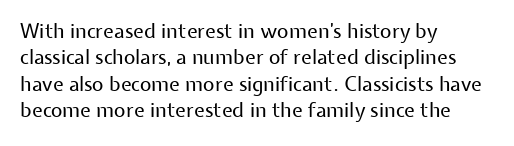
Characters remain perfectly vertical along every line. Rows of type keep a routine distance in the vertical direction. The face looks like a standard text weight, possibly lighter. Letter spacing: default. Each row of text sits above clean, open space.
